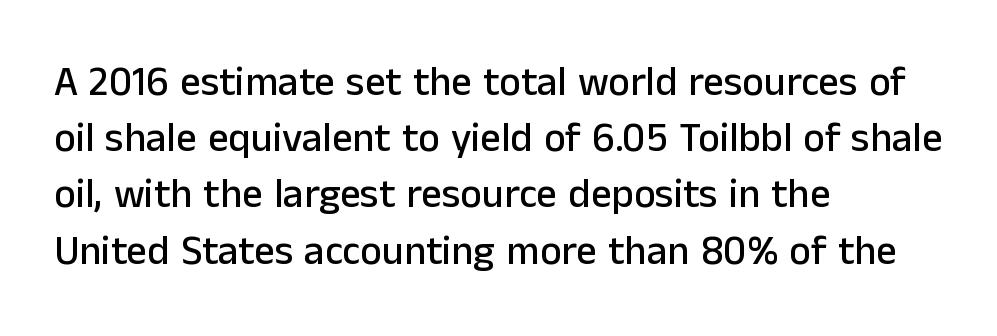
Type without underlining. Alignment: flush left. Observe the absence of serifs on each vertical stroke in this sample. Think of a printed novel: that variable character pitch is what you see here. How would I describe the line gaps? Plain and ordinary. This rendering leaves character spacing at its baseline value.
